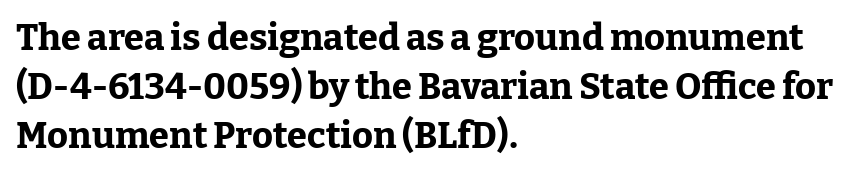
{"serif": "yes", "italic": "no", "bold": "yes", "weight": "bold", "width": "normal", "stroke_contrast": "low", "x_height": "medium", "monospaced": "no", "underline": "no", "align": "left", "line_spacing": "normal", "line_spacing_ratio": 1.36, "letter_spacing": "normal", "letter_spacing_em": 0.0, "glyph_px": 36}
